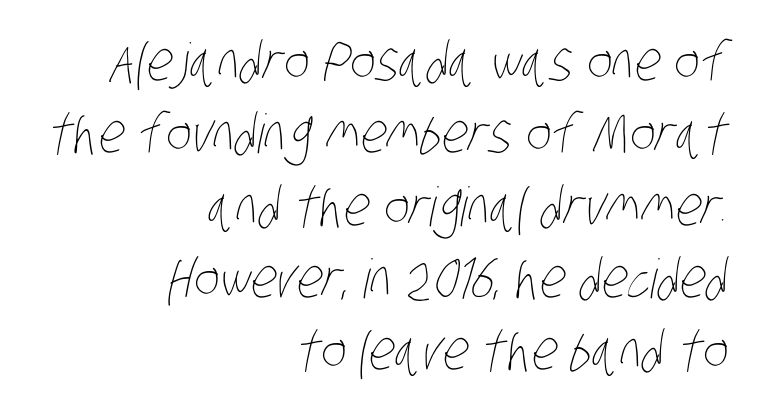
{"bold": "no", "weight": "thin", "width": "condensed", "stroke_contrast": "low", "x_height": "large", "monospaced": "no", "underline": "no", "align": "right", "line_spacing": "normal", "line_spacing_ratio": 1.34, "letter_spacing": "normal", "letter_spacing_em": 0.0, "glyph_px": 54}
